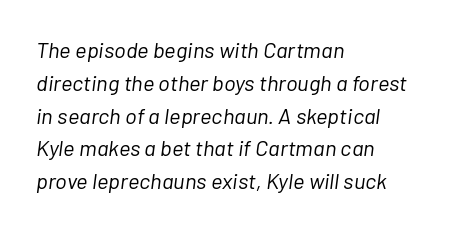
The image shows 22 px text type, italic (leaning right); set left-aligned, normal line spacing (1.49x), normal letter spacing, not underlined.
